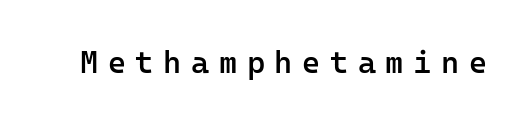
Nope, no serifs anywhere on these letters. The rendering uses typewriter-style spacing with identical character cells. You could only call the tracking loose — the letters float apart. Stems and bowls a touch heavier than normal — semibold. Any mark beneath the type? The region is blank.
